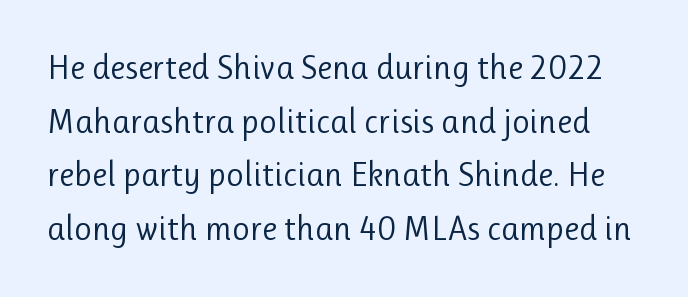
Q: Is the text bold? A: No.
Q: Is the text italic (slanted)? A: No, it is upright.
Q: Is the typeface a serif or a sans-serif typeface? A: Sans-serif.
Q: Is the text underlined? A: No.
Q: Is the spacing between letters normal or unusually wide? A: Normal.
Q: Is the spacing between lines tight, normal or loose? A: Normal.
Q: Width (condensed, normal, or wide)? A: Normal.
Q: Stroke contrast? A: Low.
Q: x-height? A: Medium.
Q: Monospaced? A: No.
